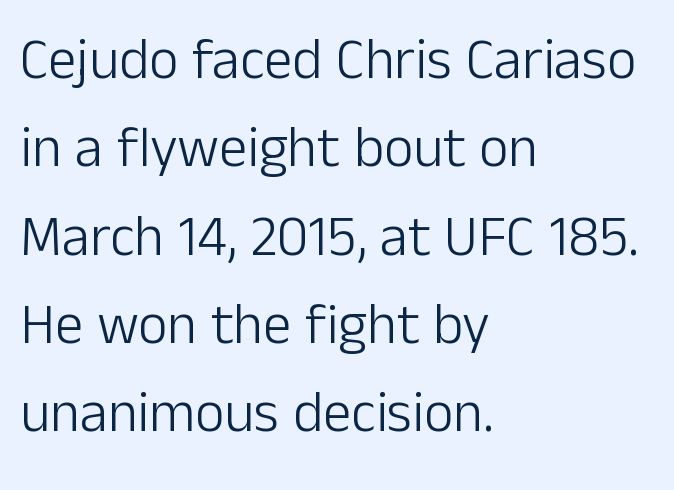
Q: Is the text bold? A: No.
Q: Is the text italic (slanted)? A: No, it is upright.
Q: Is the typeface a serif or a sans-serif typeface? A: Sans-serif.
Q: Is the text underlined? A: No.
Q: How is the paragraph aligned? A: Left-aligned.
Q: Is the spacing between letters normal or unusually wide? A: Normal.
Q: Is the spacing between lines tight, normal or loose? A: Normal.
Q: Width (condensed, normal, or wide)? A: Normal.
Q: Stroke contrast? A: Low.
Q: x-height? A: Medium.
Q: Monospaced? A: No.
